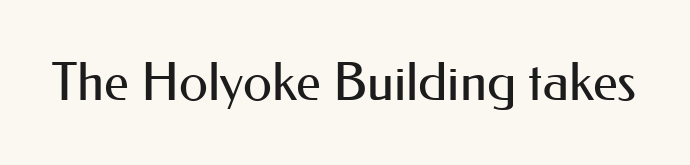
Q: Is the text bold? A: No.
Q: Is the text italic (slanted)? A: No, it is upright.
Q: Is the typeface a serif or a sans-serif typeface? A: Sans-serif.
Q: Is the text underlined? A: No.
Q: Is the spacing between letters normal or unusually wide? A: Normal.
Q: Width (condensed, normal, or wide)? A: Normal.
Q: Stroke contrast? A: Medium.
Q: x-height? A: Small.
Q: Monospaced? A: No.
